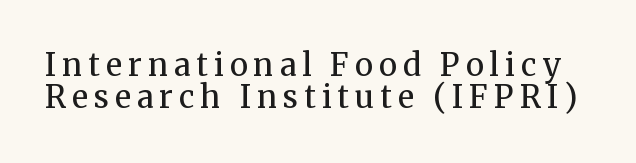
The image shows 31 px regular-weight serif type, upright; set tight line spacing (1.04x), not underlined; medium stroke contrast and a medium x-height.
